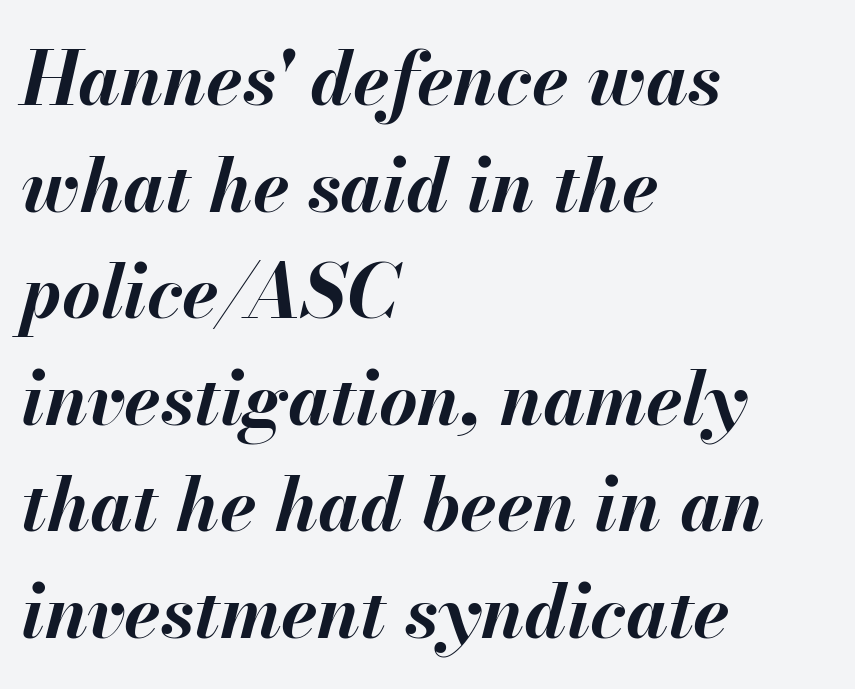
The image shows 74 px bold type, italic (leaning right); set left-aligned, normal line spacing (1.44x), normal letter spacing, not underlined; medium stroke contrast and a small x-height.
